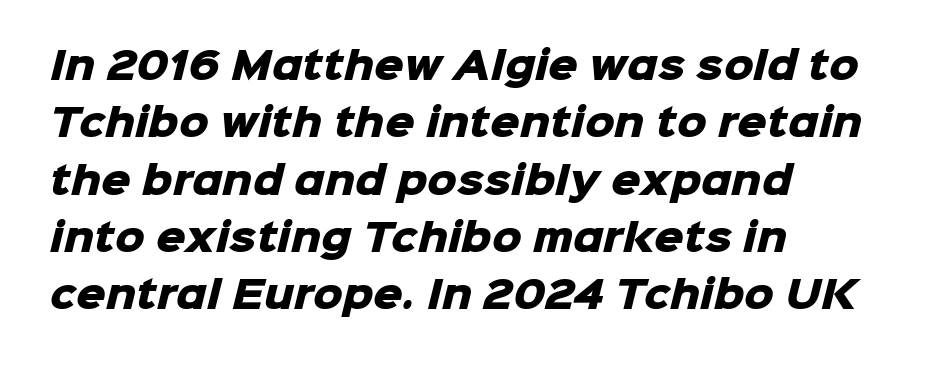
Q: Is the text bold? A: Yes.
Q: Is the typeface a serif or a sans-serif typeface? A: Sans-serif.
Q: Is the text underlined? A: No.
Q: How is the paragraph aligned? A: Left-aligned.
Q: Is the spacing between letters normal or unusually wide? A: Normal.
Q: Is the spacing between lines tight, normal or loose? A: Normal.
Q: Width (condensed, normal, or wide)? A: Normal.
Q: Stroke contrast? A: Low.
Q: x-height? A: Medium.
Q: Monospaced? A: No.
